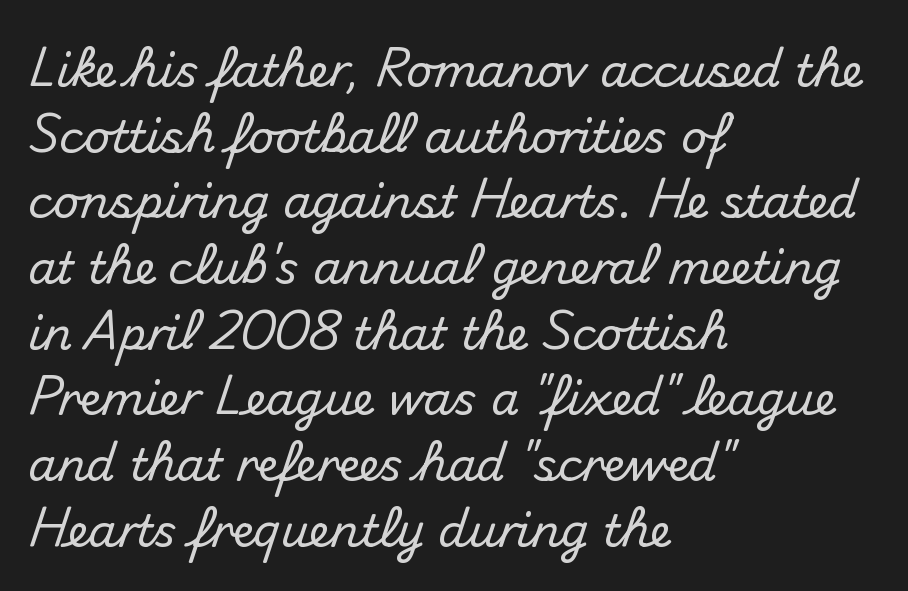
Serif or sans? Sans — the stroke terminals are bare. The designer left line spacing at the default. Compared with a centered layout, this one pins lines to the left instead. Inter-character spacing is left at the font's built-in metrics. Beneath every word, the page is bare.
